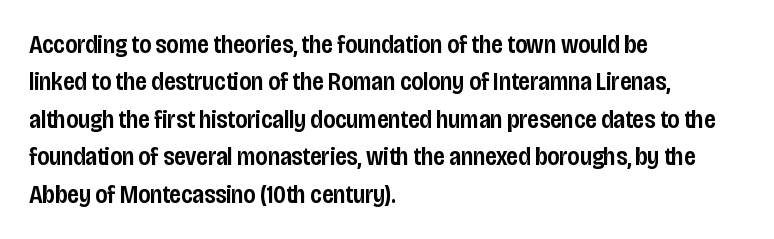
Q: Is the text bold? A: Semi-bold.
Q: Is the text italic (slanted)? A: No, it is upright.
Q: Is the text underlined? A: No.
Q: How is the paragraph aligned? A: Left-aligned.
Q: Is the spacing between letters normal or unusually wide? A: Normal.
Q: Is the spacing between lines tight, normal or loose? A: Normal.
